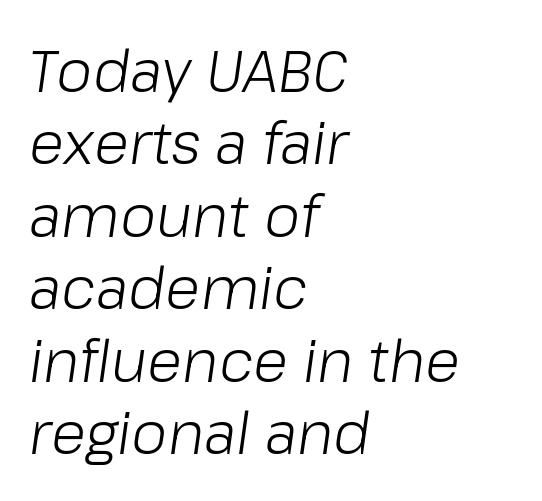
Check under the words: just untouched page. The rendering uses a moderate line-height, typical for paragraphs. Each letter keeps its own natural width here, so spacing adapts to shape. Nothing unusual about the tracking: characters are spaced as the font intends. The ragged edge is on the right, which tells us the setting is flush left. You can tell it's italic because the verticals aren't actually vertical.
